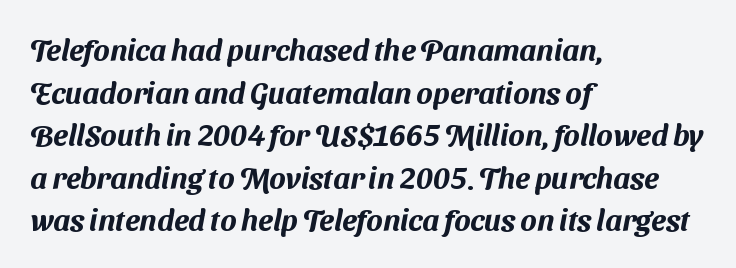
The image shows 30 px sans-serif type; set left-aligned, normal line spacing (1.42x), normal letter spacing, not underlined; medium stroke contrast and a medium x-height.
